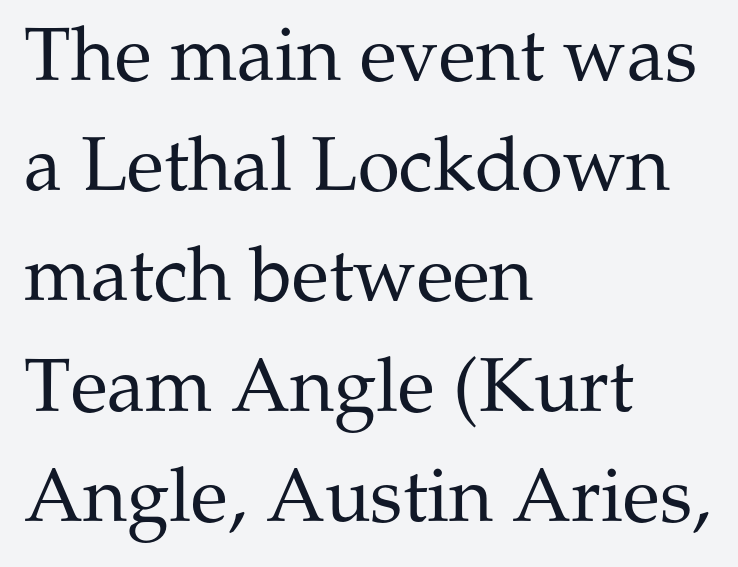
Q: Is the text bold? A: No.
Q: Is the text italic (slanted)? A: No, it is upright.
Q: Is the typeface a serif or a sans-serif typeface? A: Serif.
Q: Is the text underlined? A: No.
Q: How is the paragraph aligned? A: Left-aligned.
Q: Is the spacing between letters normal or unusually wide? A: Normal.
Q: Is the spacing between lines tight, normal or loose? A: Normal.
Q: Width (condensed, normal, or wide)? A: Normal.
Q: Stroke contrast? A: Medium.
Q: x-height? A: Medium.
Q: Monospaced? A: No.
